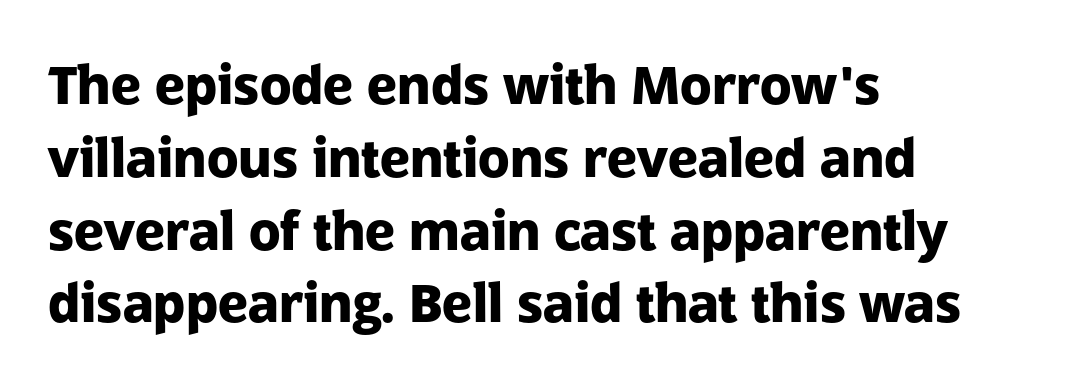
{"serif": "no", "italic": "no", "bold": "yes", "weight": "heavy", "width": "normal", "stroke_contrast": "low", "x_height": "medium", "monospaced": "no", "underline": "no", "align": "left", "line_spacing": "normal", "line_spacing_ratio": 1.4, "letter_spacing": "normal", "letter_spacing_em": 0.0, "glyph_px": 52}
